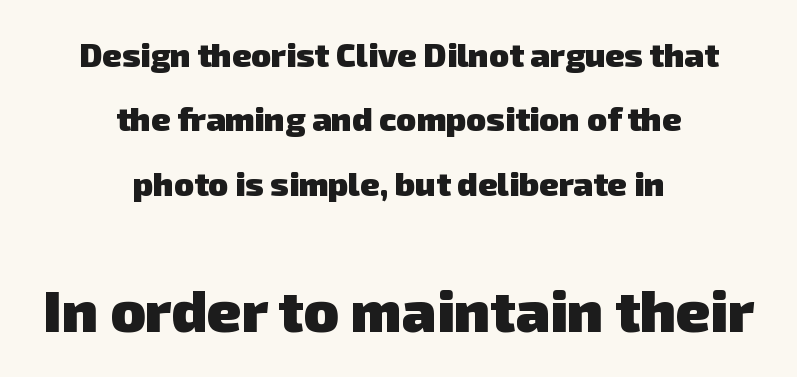
Q: Is the text bold? A: Yes.
Q: Is the typeface a serif or a sans-serif typeface? A: Sans-serif.
Q: Is the text underlined? A: No.
Q: How is the paragraph aligned? A: Centered.
Q: Is the spacing between letters normal or unusually wide? A: Normal.
Q: Is the spacing between lines tight, normal or loose? A: Loose.
Q: Which block of text is set in a larger size, the first (top) or the second (bottom)? A: The second (bottom) one.
Q: Width (condensed, normal, or wide)? A: Normal.
Q: Stroke contrast? A: Low.
Q: x-height? A: Medium.
Q: Monospaced? A: No.
